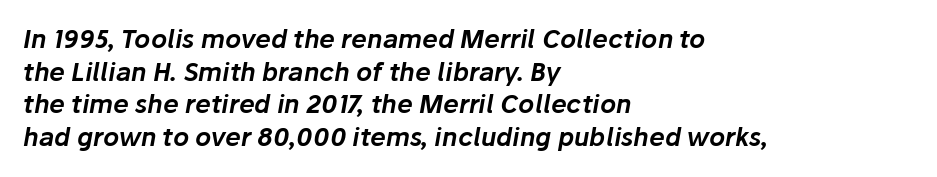
This rendering features lettering with no underline. Caption: multi-line text, flush left, ragged right. A normal amount of white space separates one row of letters from the next. Posture: slanted.
